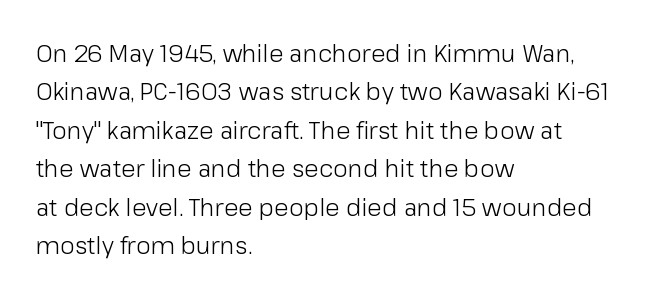
{"italic": "no", "bold": "no", "underline": "no", "align": "left", "line_spacing": "normal", "line_spacing_ratio": 1.6, "letter_spacing": "normal", "letter_spacing_em": 0.0, "glyph_px": 24}
